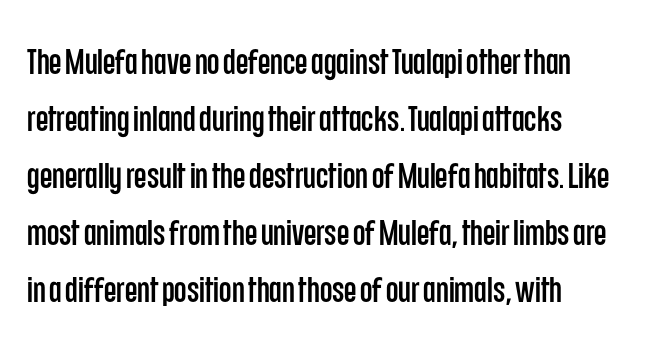
You can tell from the bare stems that sans-serif type was used. Spacing verdict: proportional, widths tailored to each character. All the whitespace from short lines collects on the right. No italicization has been applied; the sample stays upright. Quick note: underline off. No extra tracking has been applied to these lines.
